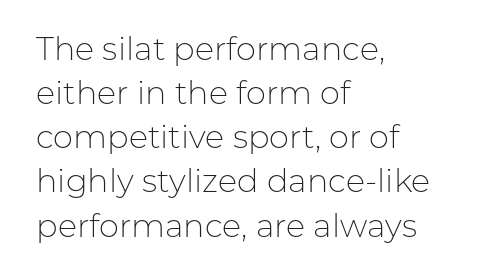
The image shows 32 px light sans-serif type, upright; set left-aligned, normal line spacing (1.38x), normal letter spacing, not underlined; low stroke contrast and a medium x-height.
